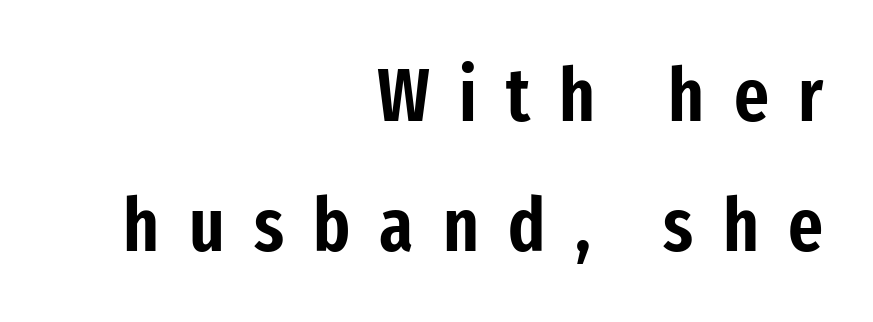
The words here are not underlined. Is this a sans? Yes — the strokes have no serifs. Leftover space on each line is placed entirely before the opening word. The passage shown has open, widely tracked lettering throughout. These lines are rendered in a variable-pitch font.
